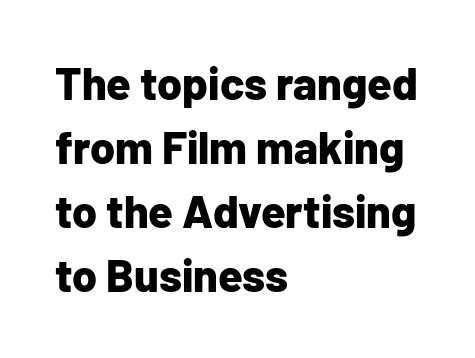
The image shows 45 px bold sans-serif type, upright; set left-aligned, normal line spacing (1.42x), normal letter spacing, not underlined; low stroke contrast and a medium x-height.
